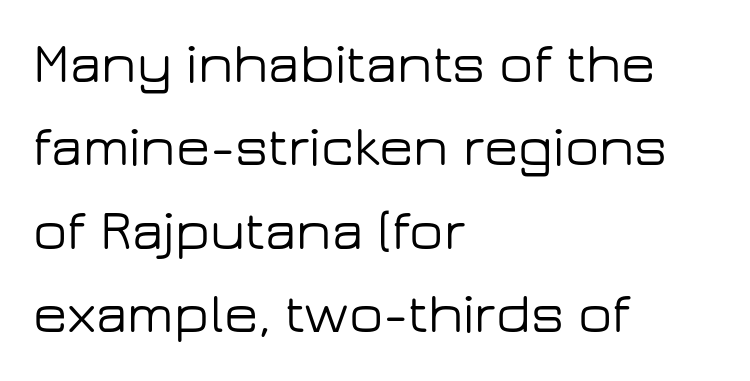
{"serif": "no", "italic": "no", "width": "wide", "stroke_contrast": "low", "x_height": "medium", "monospaced": "no", "underline": "no", "align": "left", "line_spacing": "normal", "line_spacing_ratio": 1.49, "letter_spacing": "normal", "letter_spacing_em": 0.0, "glyph_px": 56}
